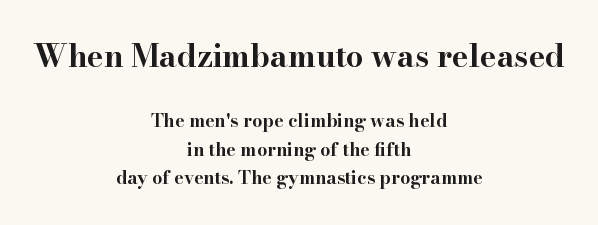
The image shows 31 px bold, wide serif type, upright; set centered, normal line spacing (1.59x), normal letter spacing, not underlined; the first (top) block is 1.72x larger; high stroke contrast and a small x-height.
